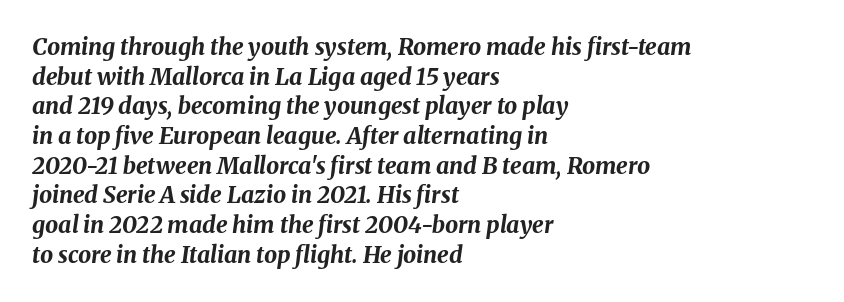
{"italic": "yes", "lean": "right", "slant_degrees": 8, "bold": "yes", "underline": "no", "align": "left", "line_spacing": "normal", "line_spacing_ratio": 1.29, "letter_spacing": "normal", "letter_spacing_em": 0.0, "glyph_px": 23}
